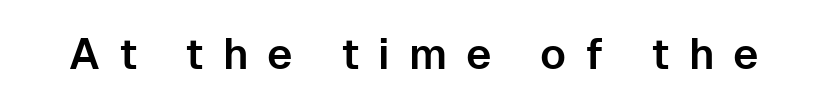
These lines are composed in type without serifs. There is plenty of visible air inserted between adjacent glyphs. Ascenders rise straight up at ninety degrees. Any mark beneath the type? The region is blank.
